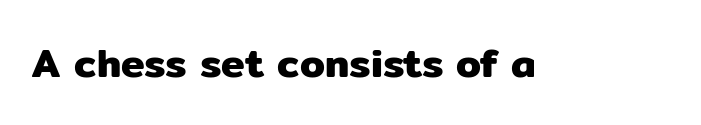
The image shows 40 px sans-serif type, upright; set normal letter spacing, not underlined; low stroke contrast and a medium x-height.
